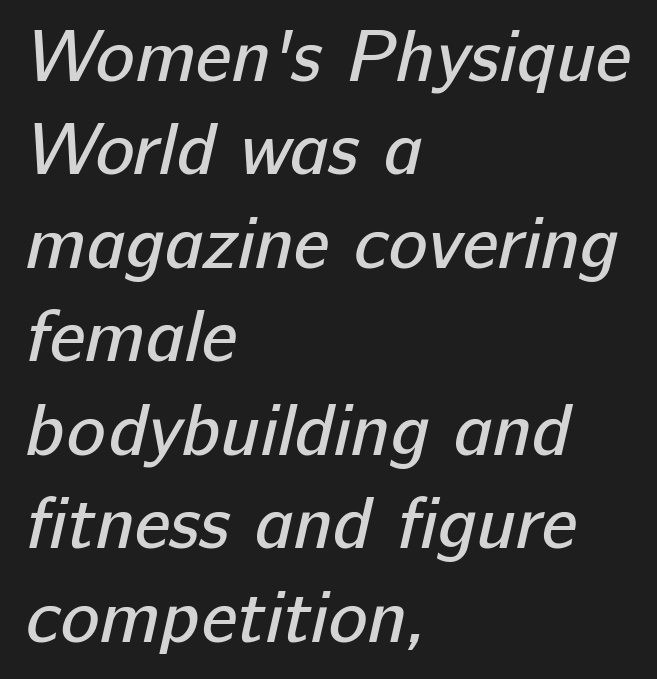
Is this a fixed-width face? No — the glyphs have proportional, varying widths. The type is set solid horizontally, with unmodified tracking. Underline: absent. The face looks like a standard text weight, possibly lighter. This block has exactly the height ordinary leading produces.
